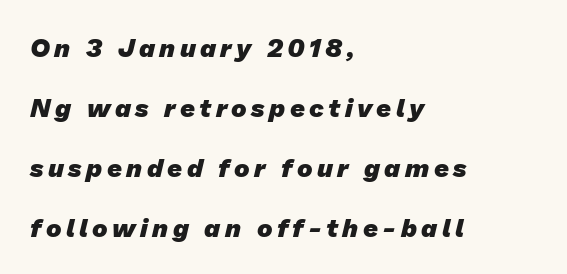
{"bold": "yes", "underline": "no", "align": "left", "line_spacing": "loose", "line_spacing_ratio": 2.31, "glyph_px": 26}
